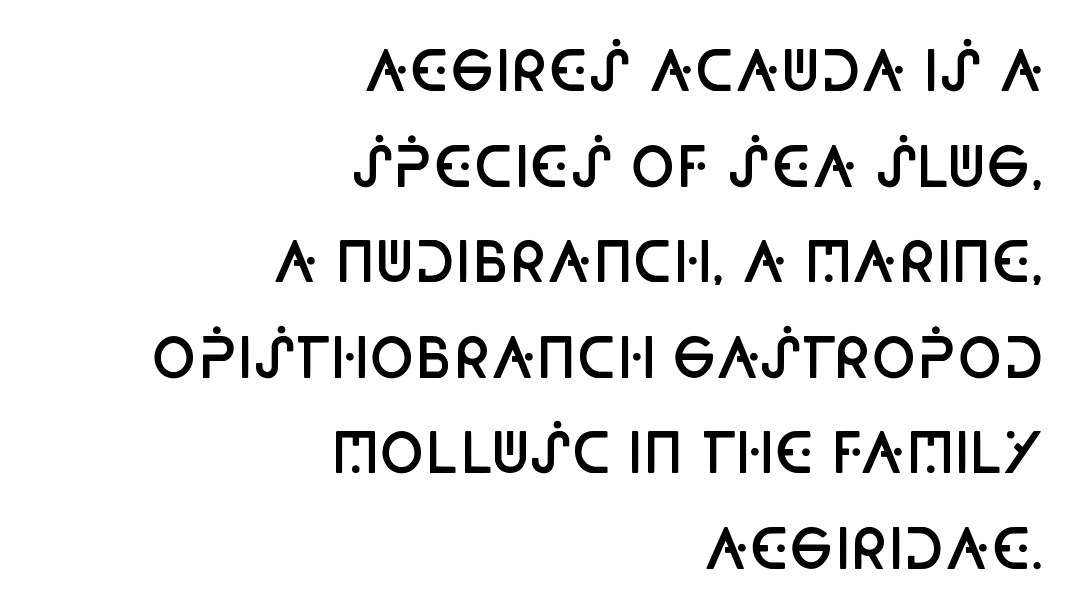
{"serif": "no", "italic": "no", "bold": "semi", "weight": "semibold", "width": "condensed", "stroke_contrast": "low", "x_height": "large", "monospaced": "no", "underline": "no", "align": "right", "line_spacing_ratio": 1.77, "letter_spacing": "normal", "letter_spacing_em": 0.0, "glyph_px": 54}
